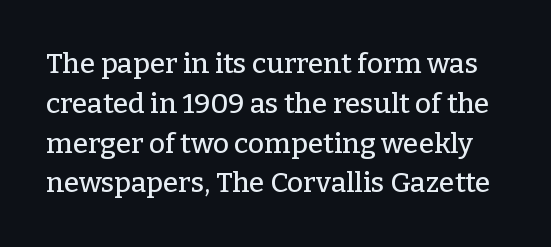
The image shows 28 px serif type, upright; set normal line spacing (1.42x), normal letter spacing, not underlined; low stroke contrast and a medium x-height.
